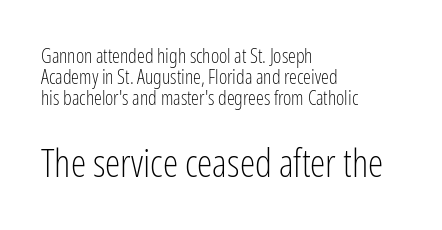
The image shows 39 px light, condensed sans-serif type, upright; set left-aligned, tight line spacing (1.04x), normal letter spacing, not underlined; the second (bottom) block is 1.95x larger; low stroke contrast and a medium x-height.
